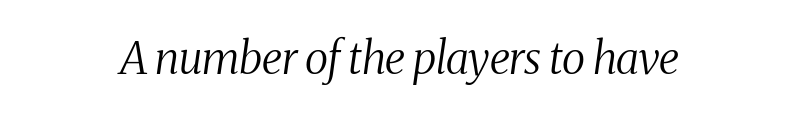
Plain, unruled lines of type. Looks like regular typesetting: each glyph gets only the width it needs. Weight class: somewhere from thin through regular. The letters carry serifs — small finishing strokes at the ends of their stems.
